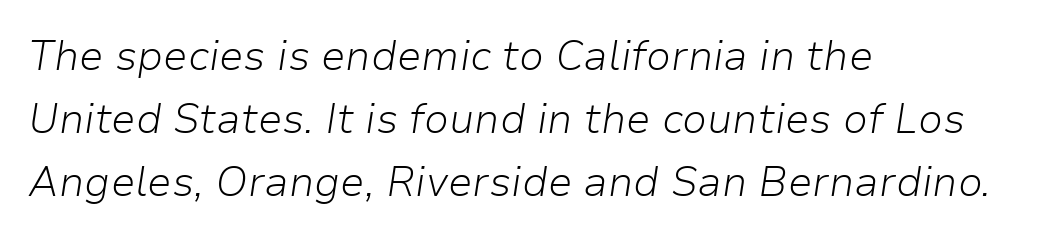
Q: Is the text bold? A: No.
Q: Is the text italic (slanted)? A: Yes, it leans right by about 9 degrees.
Q: Is the text underlined? A: No.
Q: How is the paragraph aligned? A: Left-aligned.
Q: Is the spacing between letters normal or unusually wide? A: Normal.
Q: Is the spacing between lines tight, normal or loose? A: Normal.
Q: Width (condensed, normal, or wide)? A: Normal.
Q: Stroke contrast? A: Low.
Q: x-height? A: Medium.
Q: Monospaced? A: No.
